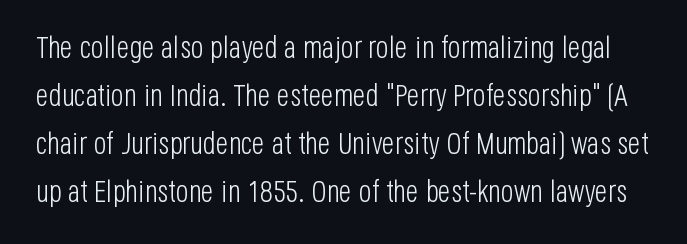
Q: Is the text bold? A: No.
Q: Is the text italic (slanted)? A: No, it is upright.
Q: Is the typeface a serif or a sans-serif typeface? A: Sans-serif.
Q: Is the text underlined? A: No.
Q: Is the spacing between letters normal or unusually wide? A: Normal.
Q: Is the spacing between lines tight, normal or loose? A: Normal.
Q: Width (condensed, normal, or wide)? A: Condensed.
Q: Stroke contrast? A: Low.
Q: x-height? A: Large.
Q: Monospaced? A: No.
